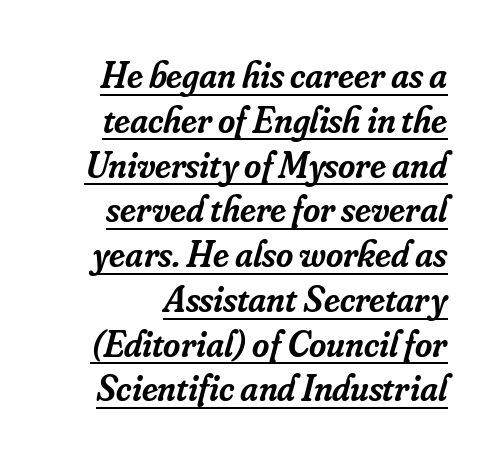
{"serif": "yes", "italic": "yes", "lean": "right", "slant_degrees": 16, "bold": "semi", "weight": "semibold", "width": "normal", "stroke_contrast": "low", "x_height": "small", "monospaced": "no", "underline": "yes", "line_spacing_ratio": 1.21, "letter_spacing": "normal", "letter_spacing_em": 0.0, "glyph_px": 37}
